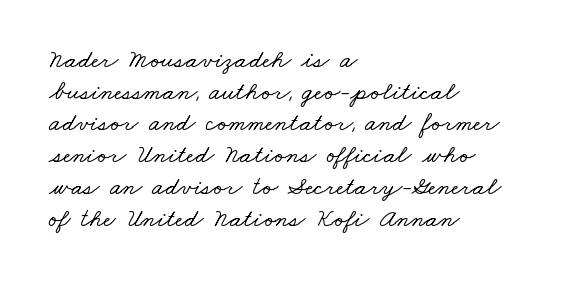
Beneath every word, the page is bare. This rendering leaves character spacing at its baseline value. Casual observation: everything's shoved over to the left.
